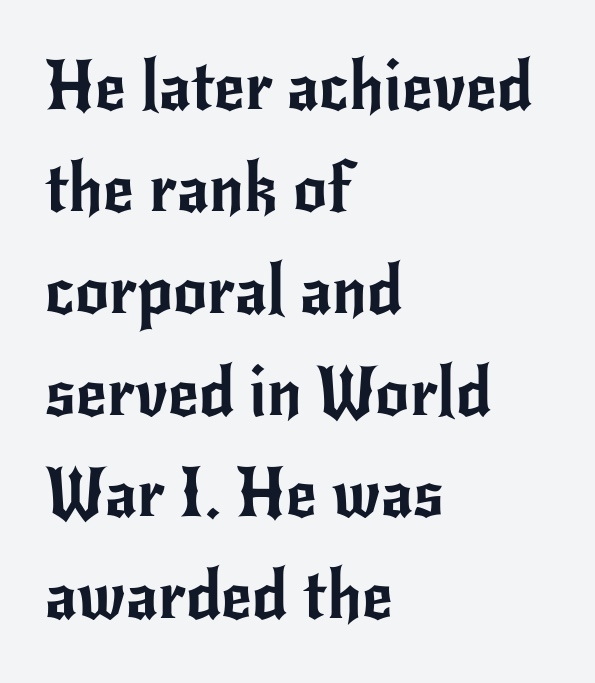
Q: Is the text italic (slanted)? A: No, it is upright.
Q: Is the typeface a serif or a sans-serif typeface? A: Sans-serif.
Q: Is the text underlined? A: No.
Q: How is the paragraph aligned? A: Left-aligned.
Q: Is the spacing between letters normal or unusually wide? A: Normal.
Q: Is the spacing between lines tight, normal or loose? A: Normal.
Q: Width (condensed, normal, or wide)? A: Normal.
Q: Stroke contrast? A: Low.
Q: x-height? A: Small.
Q: Monospaced? A: No.
